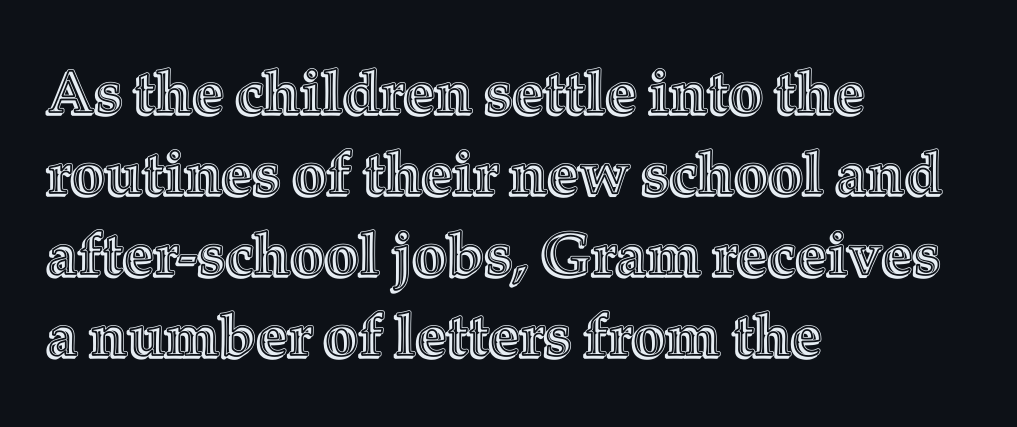
The letterforms sit shoulder to shoulder at normal distance. Horizontal alignment here is leftward, the default for most running prose. Lines of text with bare space underneath. Compared with typical paragraphs, the rows here are spaced about the same. Ordinary non-slanted type is in use.
